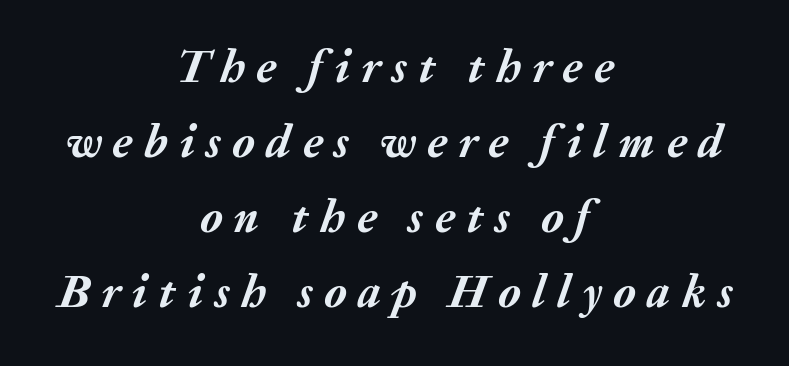
Looks like regular typesetting: each glyph gets only the width it needs. Every letter is thick-stroked: bold, no question. Is the letter spacing exaggerated? Yes — the characters are pushed far apart. The lettering tilts uniformly, giving the passage an italic look. Typeset on center — no edge is straight.
